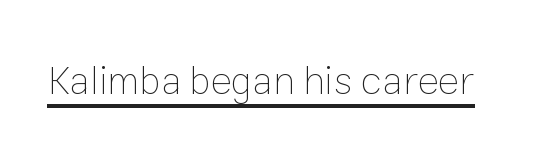
{"italic": "no", "bold": "no", "weight": "thin", "width": "normal", "stroke_contrast": "low", "x_height": "medium", "monospaced": "no", "underline": "yes", "letter_spacing": "normal", "letter_spacing_em": 0.0, "glyph_px": 40}
